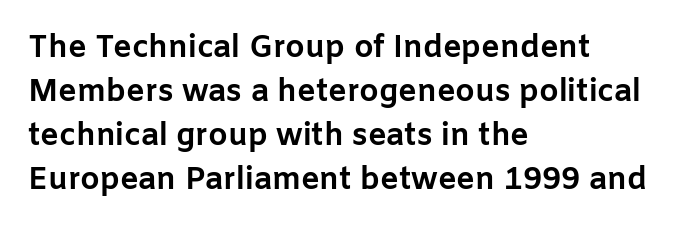
{"serif": "no", "italic": "no", "bold": "yes", "weight": "bold", "width": "normal", "stroke_contrast": "low", "x_height": "medium", "monospaced": "no", "underline": "no", "align": "left", "line_spacing": "normal", "line_spacing_ratio": 1.42, "letter_spacing": "normal", "letter_spacing_em": 0.0, "glyph_px": 31}
